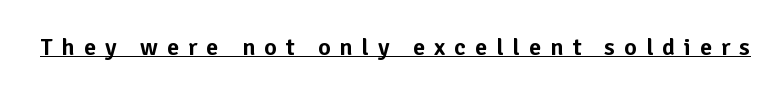
Q: Is the text italic (slanted)? A: No, it is upright.
Q: Is the text underlined? A: Yes.
Q: Is the spacing between letters normal or unusually wide? A: Unusually wide.
